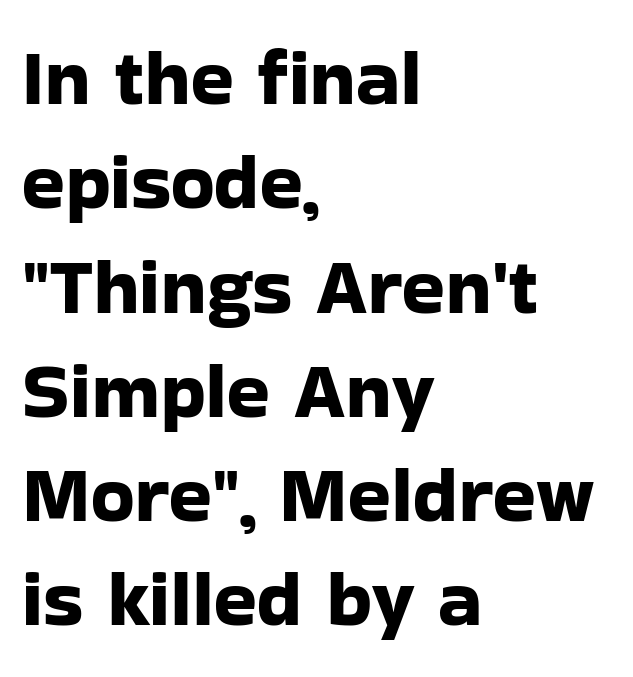
{"serif": "no", "italic": "no", "width": "normal", "stroke_contrast": "low", "x_height": "medium", "monospaced": "no", "underline": "no", "align": "left", "line_spacing": "normal", "line_spacing_ratio": 1.32, "letter_spacing": "normal", "letter_spacing_em": 0.0, "glyph_px": 79}
